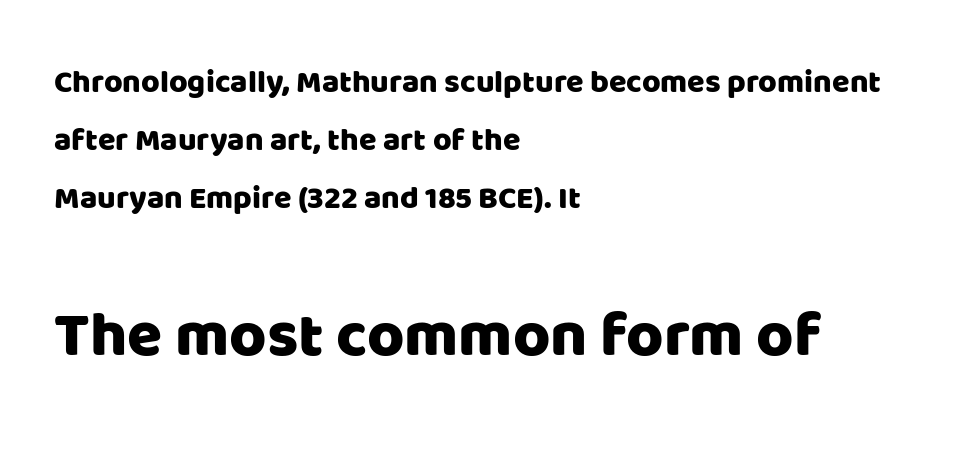
The typeface chosen for these lines omits serifs. The face used here appears at its bigger size in the lower chunk. Posture: vertical. Underline: absent.
